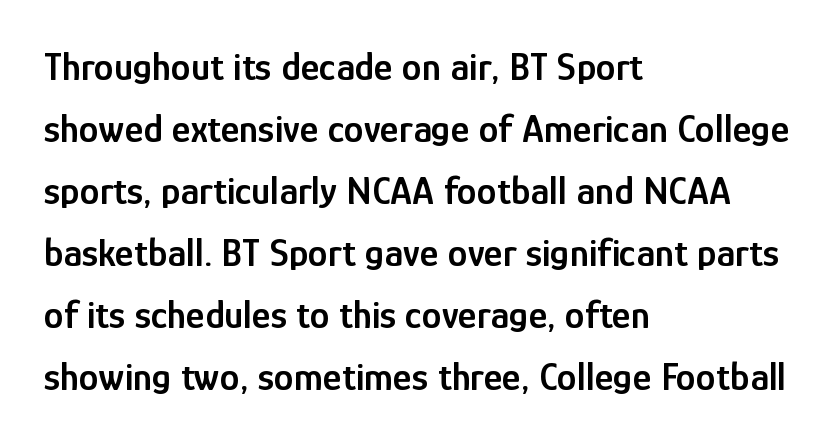
Q: Is the text bold? A: Semi-bold.
Q: Is the text italic (slanted)? A: No, it is upright.
Q: Is the typeface a serif or a sans-serif typeface? A: Sans-serif.
Q: Is the text underlined? A: No.
Q: How is the paragraph aligned? A: Left-aligned.
Q: Is the spacing between letters normal or unusually wide? A: Normal.
Q: Is the spacing between lines tight, normal or loose? A: Normal.
Q: Width (condensed, normal, or wide)? A: Condensed.
Q: Stroke contrast? A: Low.
Q: x-height? A: Medium.
Q: Monospaced? A: No.
